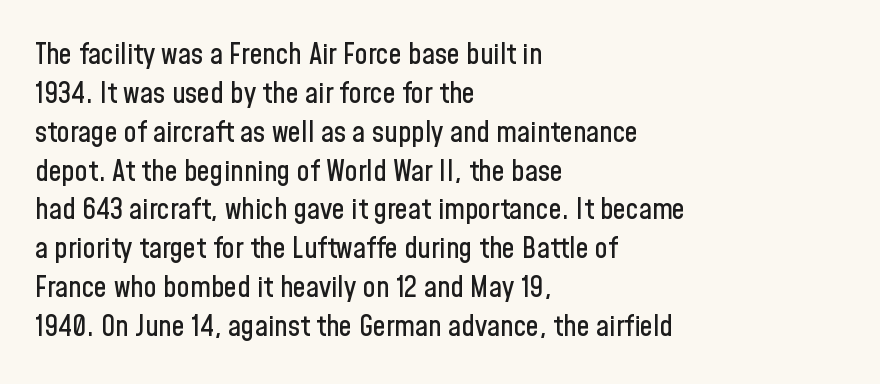
{"serif": "no", "italic": "no", "width": "condensed", "stroke_contrast": "low", "x_height": "medium", "monospaced": "no", "underline": "no", "align": "left", "line_spacing": "normal", "line_spacing_ratio": 1.34, "letter_spacing": "normal", "letter_spacing_em": 0.0, "glyph_px": 29}
